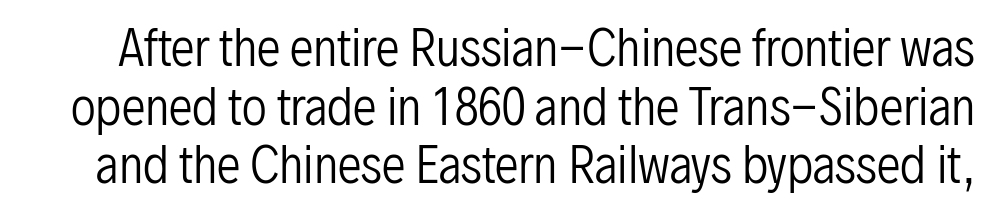
Unlike italic type, these characters show no tilt at all. Check under the words: just untouched page. There is no visible air inserted between adjacent glyphs. Spacing verdict: proportional, widths tailored to each character. What kind of face is this? One without serifs — a sans. The weight would be labelled regular, book, light, or lighter still.
